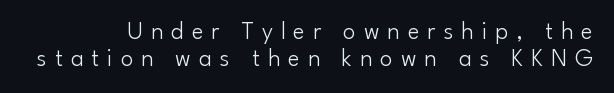
Q: Is the text bold? A: No.
Q: Is the text italic (slanted)? A: No, it is upright.
Q: Is the text underlined? A: No.
Q: Is the spacing between letters normal or unusually wide? A: Unusually wide.
Q: Is the spacing between lines tight, normal or loose? A: Tight.
